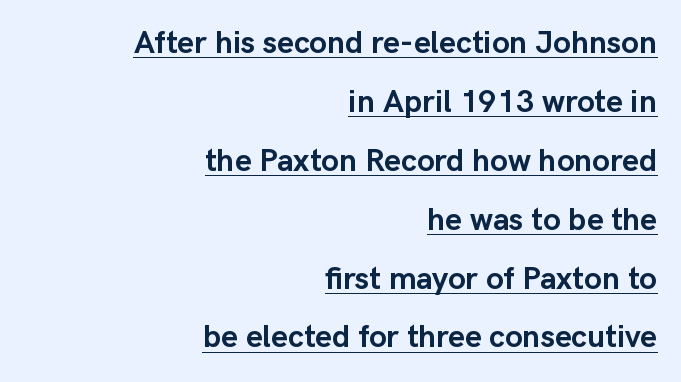
{"serif": "no", "italic": "no", "bold": "yes", "weight": "semibold", "width": "normal", "stroke_contrast": "low", "x_height": "medium", "monospaced": "no", "underline": "yes", "align": "right", "line_spacing_ratio": 1.84, "letter_spacing": "normal", "letter_spacing_em": 0.0, "glyph_px": 32}
